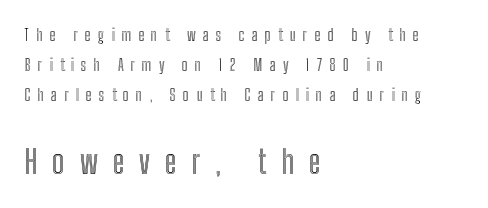
Q: Is the text italic (slanted)? A: No, it is upright.
Q: Is the text underlined? A: No.
Q: How is the paragraph aligned? A: Left-aligned.
Q: Is the spacing between letters normal or unusually wide? A: Unusually wide.
Q: Which block of text is set in a larger size, the first (top) or the second (bottom)? A: The second (bottom) one.
Q: Width (condensed, normal, or wide)? A: Condensed.
Q: x-height? A: Medium.
Q: Monospaced? A: No.
